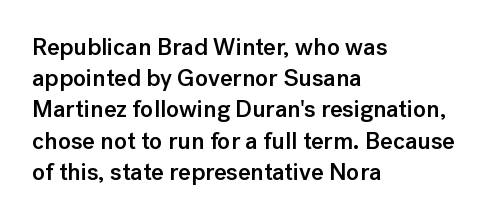
The image shows 24 px text type, upright; set left-aligned, normal line spacing (1.3x), normal letter spacing, not underlined.
